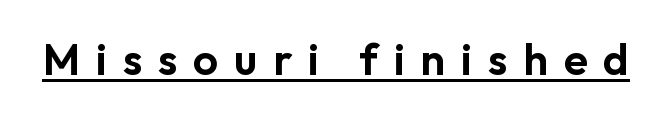
The image shows 44 px sans-serif type, upright; set unusually wide letter spacing (+0.36 em), underlined; low stroke contrast and a medium x-height.
